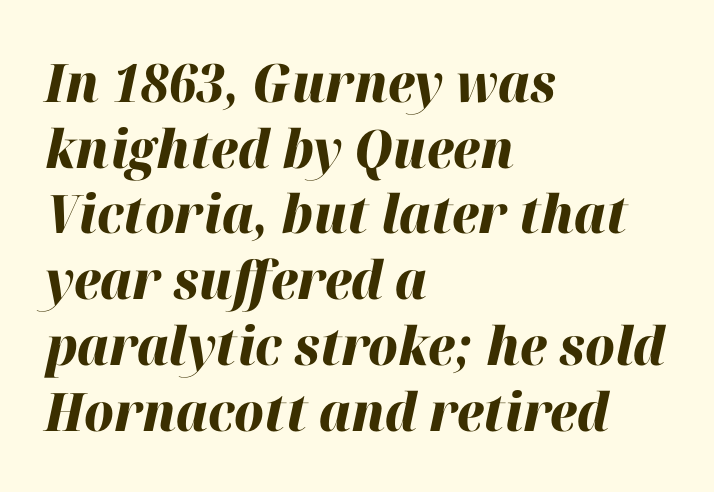
The image shows 53 px heavy type, italic (leaning right); set left-aligned, line spacing 1.24x, normal letter spacing, not underlined; high stroke contrast and a medium x-height.
